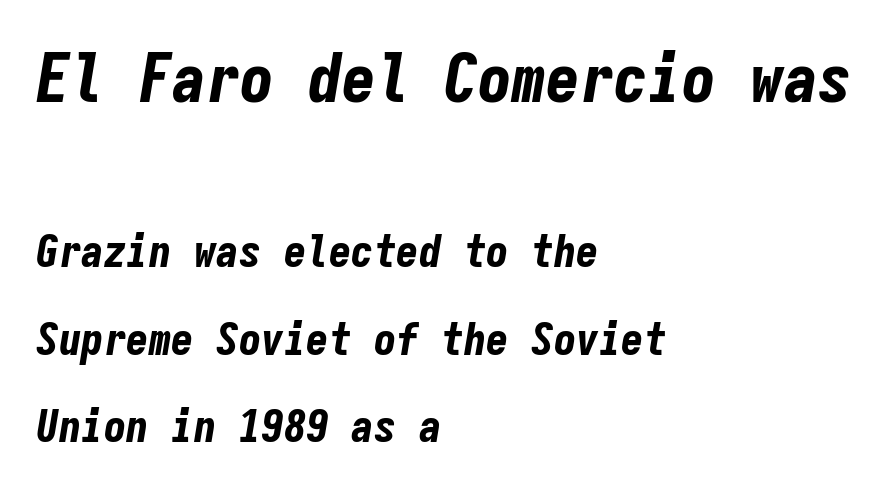
Q: Is the text bold? A: Yes.
Q: Is the text italic (slanted)? A: Yes, it leans right by about 9 degrees.
Q: Is the text underlined? A: No.
Q: How is the paragraph aligned? A: Left-aligned.
Q: Is the spacing between letters normal or unusually wide? A: Normal.
Q: Is the spacing between lines tight, normal or loose? A: Loose.
Q: Which block of text is set in a larger size, the first (top) or the second (bottom)? A: The first (top) one.
Q: Width (condensed, normal, or wide)? A: Condensed.
Q: Stroke contrast? A: Low.
Q: x-height? A: Medium.
Q: Monospaced? A: Yes.
